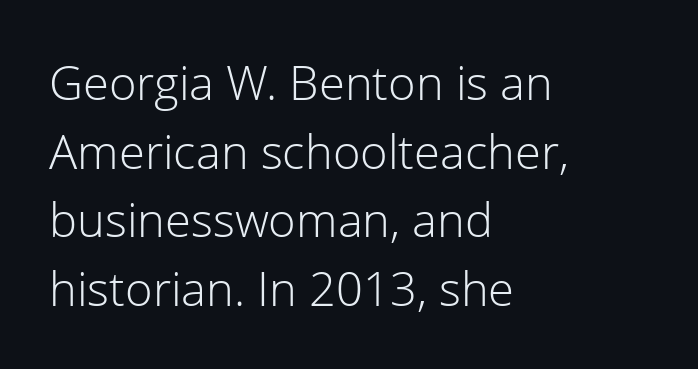
The image shows 47 px light sans-serif type, upright; set left-aligned, normal line spacing (1.46x), normal letter spacing, not underlined; low stroke contrast and a medium x-height.
